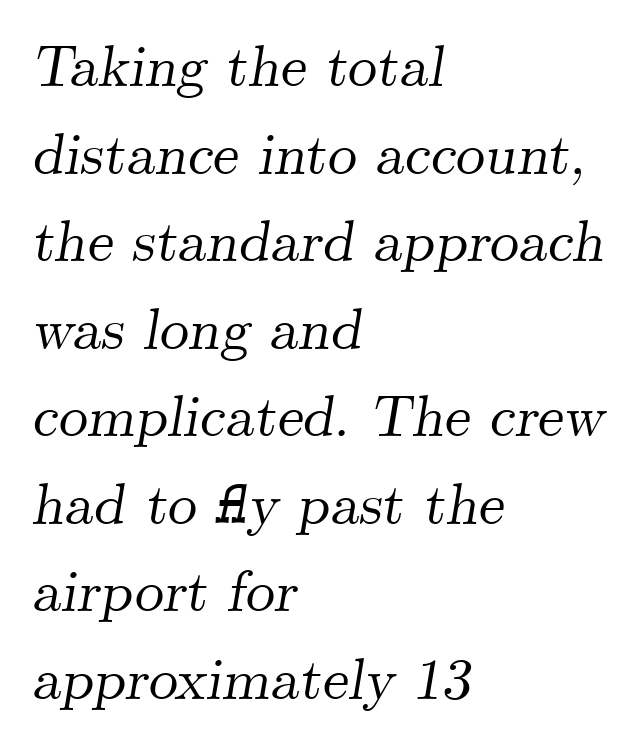
{"serif": "yes", "italic": "yes", "lean": "right", "slant_degrees": 9, "width": "normal", "stroke_contrast": "medium", "x_height": "small", "monospaced": "no", "underline": "no", "align": "left", "line_spacing": "normal", "line_spacing_ratio": 1.51, "letter_spacing": "normal", "letter_spacing_em": 0.0, "glyph_px": 58}
